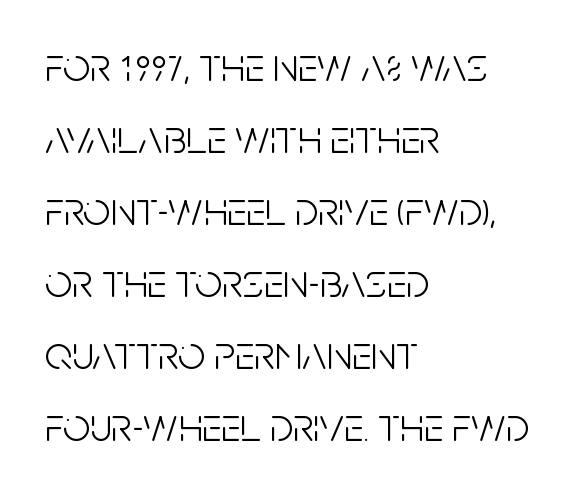
Q: Is the text bold? A: No.
Q: Is the text italic (slanted)? A: No, it is upright.
Q: Is the typeface a serif or a sans-serif typeface? A: Sans-serif.
Q: Is the text underlined? A: No.
Q: How is the paragraph aligned? A: Left-aligned.
Q: Is the spacing between letters normal or unusually wide? A: Normal.
Q: Is the spacing between lines tight, normal or loose? A: Normal.
Q: Width (condensed, normal, or wide)? A: Condensed.
Q: Stroke contrast? A: Low.
Q: x-height? A: Large.
Q: Monospaced? A: No.
